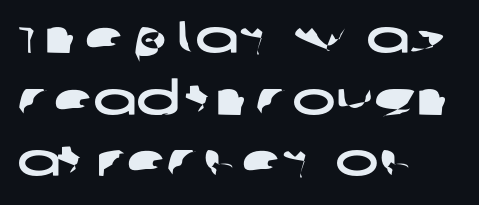
{"serif": "no", "width": "wide", "stroke_contrast": "low", "x_height": "large", "monospaced": "no", "underline": "no", "align": "left", "line_spacing": "normal", "line_spacing_ratio": 1.34, "letter_spacing": "normal", "letter_spacing_em": 0.0, "glyph_px": 46}
